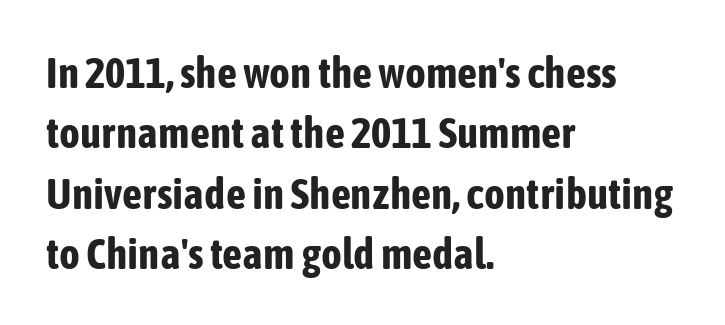
{"serif": "no", "italic": "no", "bold": "yes", "weight": "bold", "width": "condensed", "stroke_contrast": "low", "x_height": "medium", "monospaced": "no", "underline": "no", "align": "left", "line_spacing": "normal", "line_spacing_ratio": 1.37, "letter_spacing": "normal", "letter_spacing_em": 0.0, "glyph_px": 44}
